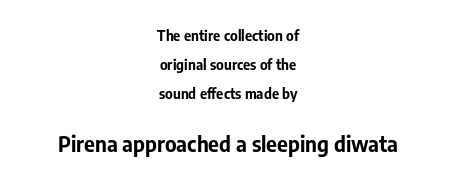
Q: Is the text bold? A: Yes.
Q: Is the text italic (slanted)? A: No, it is upright.
Q: Is the text underlined? A: No.
Q: How is the paragraph aligned? A: Centered.
Q: Is the spacing between letters normal or unusually wide? A: Normal.
Q: Is the spacing between lines tight, normal or loose? A: Loose.
Q: Which block of text is set in a larger size, the first (top) or the second (bottom)? A: The second (bottom) one.
